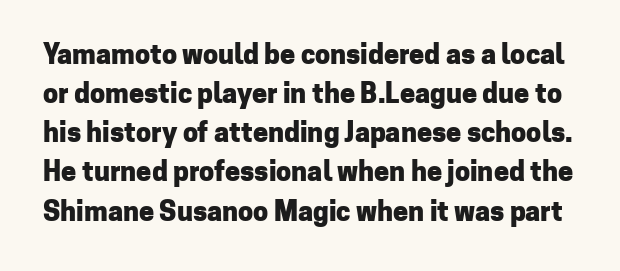
The image shows 27 px bold type, upright; set normal line spacing (1.45x), normal letter spacing, not underlined.
